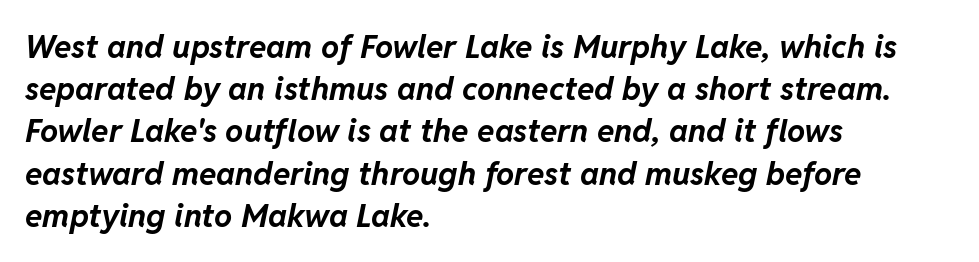
In terms of weight, the rendering is a true, heavy bold. The font's italic variant was chosen for this text. The passage shown stacks its lines at a standard gap. Horizontal alignment here is leftward, the default for most running prose.
